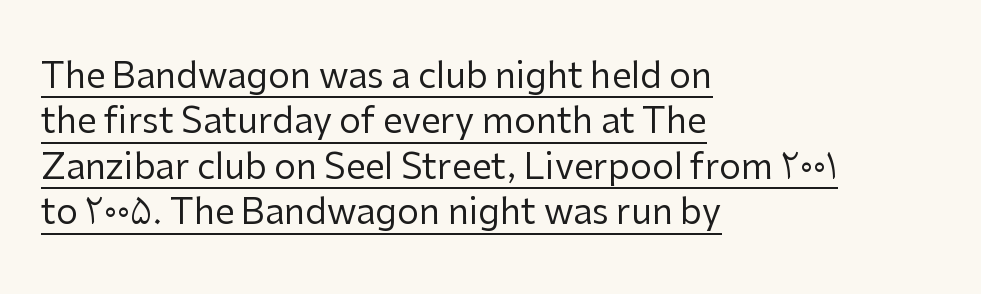
Q: Is the text bold? A: No.
Q: Is the text italic (slanted)? A: No, it is upright.
Q: Is the typeface a serif or a sans-serif typeface? A: Sans-serif.
Q: Is the text underlined? A: Yes.
Q: How is the paragraph aligned? A: Left-aligned.
Q: Is the spacing between letters normal or unusually wide? A: Normal.
Q: Is the spacing between lines tight, normal or loose? A: Normal.
Q: Width (condensed, normal, or wide)? A: Normal.
Q: Stroke contrast? A: Low.
Q: x-height? A: Medium.
Q: Monospaced? A: No.
